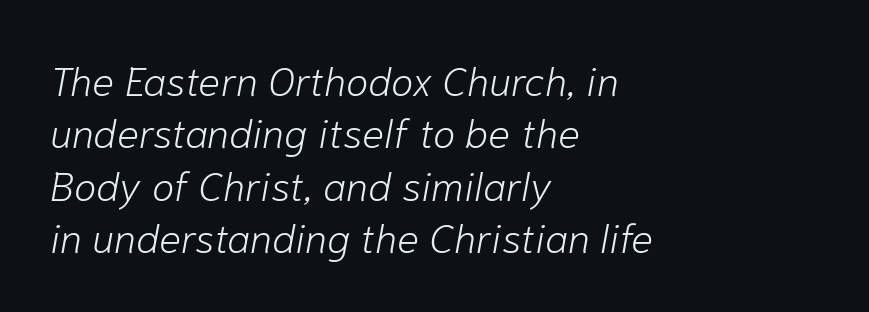
{"italic": "yes", "lean": "right", "slant_degrees": 10, "bold": "no", "weight": "light", "width": "normal", "stroke_contrast": "low", "x_height": "medium", "monospaced": "no", "underline": "no", "align": "left", "line_spacing": "normal", "line_spacing_ratio": 1.28, "letter_spacing": "normal", "letter_spacing_em": 0.0, "glyph_px": 41}
